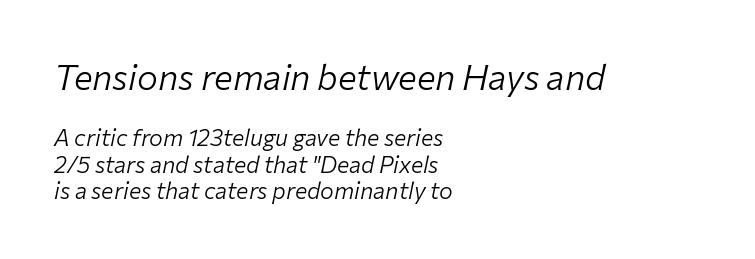
{"italic": "yes", "lean": "right", "slant_degrees": 12, "bold": "no", "weight": "light", "width": "normal", "stroke_contrast": "low", "x_height": "medium", "monospaced": "no", "underline": "no", "align": "left", "line_spacing": "tight", "line_spacing_ratio": 1.15, "letter_spacing": "normal", "letter_spacing_em": 0.0, "larger_block": "first", "size_ratio": 1.52, "glyph_px": 35}
